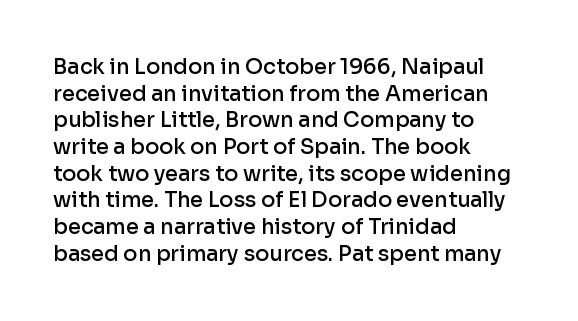
{"italic": "no", "bold": "semi", "underline": "no", "align": "left", "line_spacing": "normal", "line_spacing_ratio": 1.27, "letter_spacing": "normal", "letter_spacing_em": 0.0, "glyph_px": 21}
